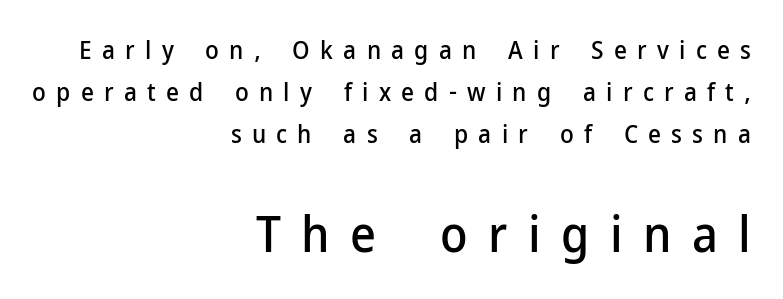
Is there much room between lines? A standard amount, neither cramped nor airy. Style check: upright. Typographically, this falls in the sans-serif category. Which chunk is bigger? The second one — the bottom block dwarfs the top.
